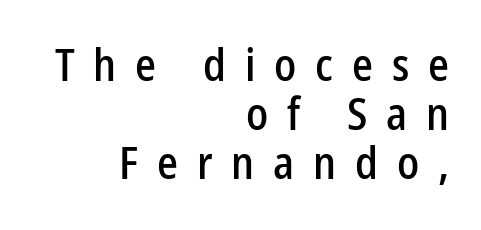
Q: Is the text italic (slanted)? A: No, it is upright.
Q: Is the typeface a serif or a sans-serif typeface? A: Sans-serif.
Q: Is the text underlined? A: No.
Q: How is the paragraph aligned? A: Right-aligned.
Q: Is the spacing between letters normal or unusually wide? A: Unusually wide.
Q: Is the spacing between lines tight, normal or loose? A: Tight.
Q: Width (condensed, normal, or wide)? A: Condensed.
Q: Stroke contrast? A: Low.
Q: x-height? A: Medium.
Q: Monospaced? A: No.
